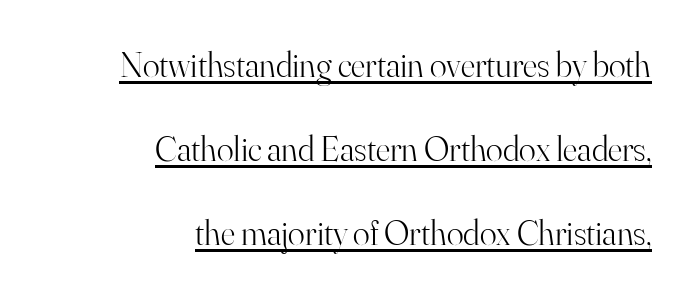
Q: Is the text bold? A: No.
Q: Is the text italic (slanted)? A: No, it is upright.
Q: Is the typeface a serif or a sans-serif typeface? A: Serif.
Q: Is the text underlined? A: Yes.
Q: How is the paragraph aligned? A: Right-aligned.
Q: Is the spacing between letters normal or unusually wide? A: Normal.
Q: Is the spacing between lines tight, normal or loose? A: Loose.
Q: Width (condensed, normal, or wide)? A: Normal.
Q: Stroke contrast? A: High.
Q: x-height? A: Small.
Q: Monospaced? A: No.
